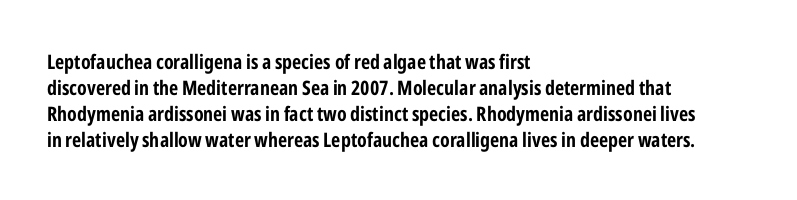
The lettering holds an erect, upright posture throughout. The text block is weighted toward the left margin, trailing off unevenly rightward. The strokes are fattened all the way to bold. Bare-footed words on every line.
